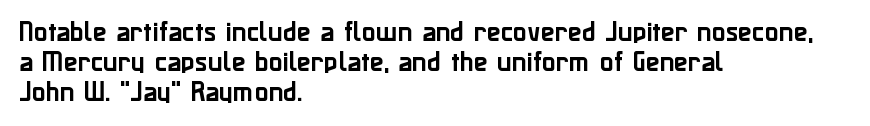
The image shows 23 px text type, upright; set left-aligned, normal line spacing (1.31x), normal letter spacing, not underlined.
